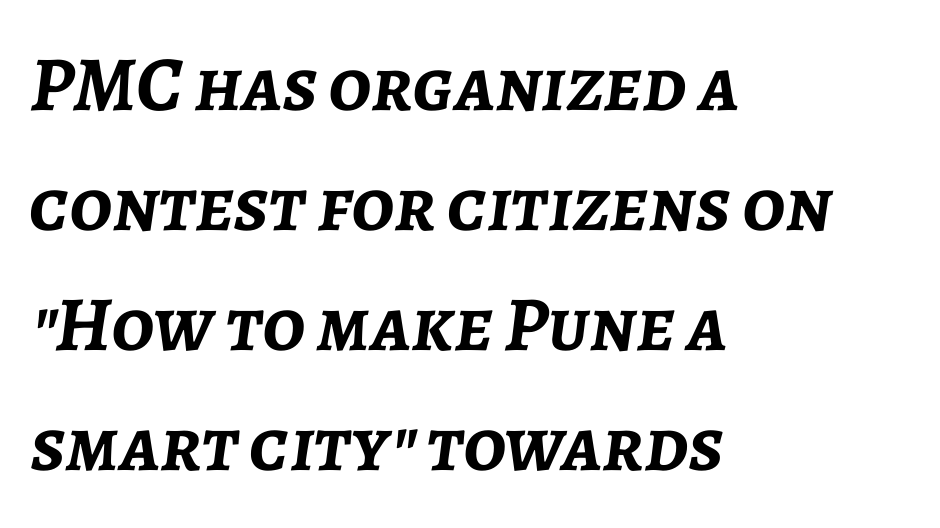
The image shows 78 px semibold type, italic (leaning right); set left-aligned, normal line spacing (1.54x), normal letter spacing, not underlined; low stroke contrast and a medium x-height.
